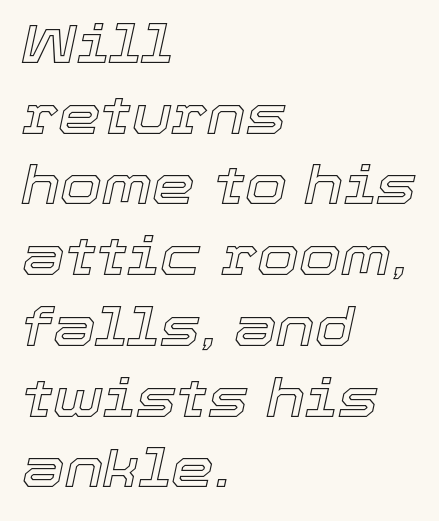
A normal amount of white space separates one row of letters from the next. Standard letterfit; no display-style spreading of the glyphs. Quick note: italic. The letters advance in unequal steps, a hallmark of proportional type. Each row of text sits above clean, open space. Alignment: flush left.
